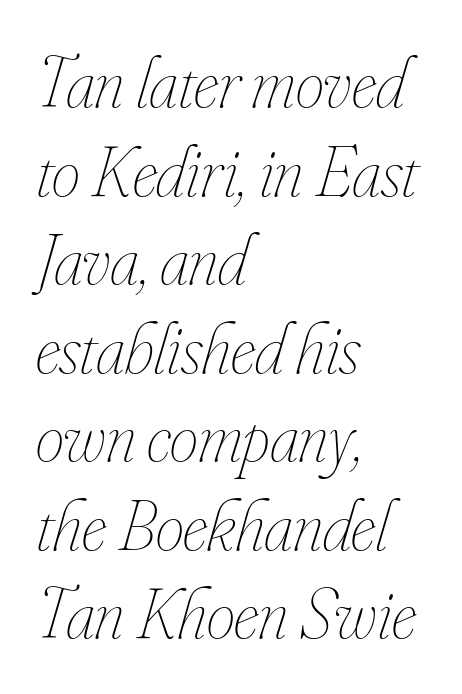
{"italic": "yes", "lean": "right", "slant_degrees": 16, "bold": "no", "weight": "thin", "width": "condensed", "stroke_contrast": "low", "x_height": "small", "monospaced": "no", "underline": "no", "align": "left", "line_spacing_ratio": 1.23, "letter_spacing": "normal", "letter_spacing_em": 0.0, "glyph_px": 72}
